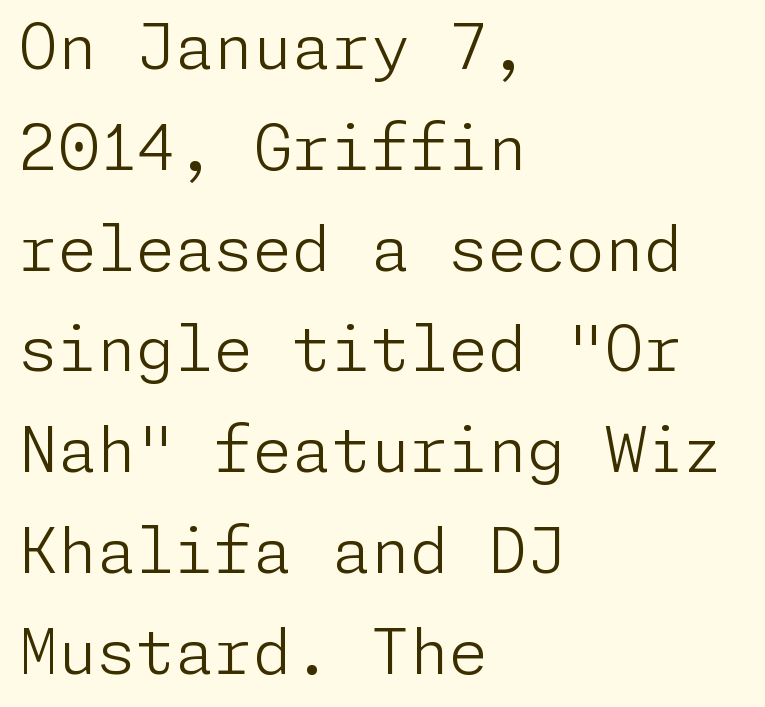
The image shows 63 px light sans-serif type, upright; set left-aligned, normal line spacing (1.6x), normal letter spacing, not underlined; low stroke contrast and a medium x-height.
